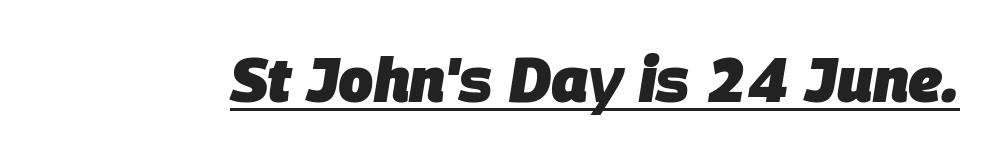
{"italic": "yes", "lean": "right", "slant_degrees": 9, "bold": "yes", "weight": "heavy", "width": "normal", "stroke_contrast": "low", "x_height": "large", "monospaced": "no", "underline": "yes", "letter_spacing": "normal", "letter_spacing_em": 0.0, "glyph_px": 62}
